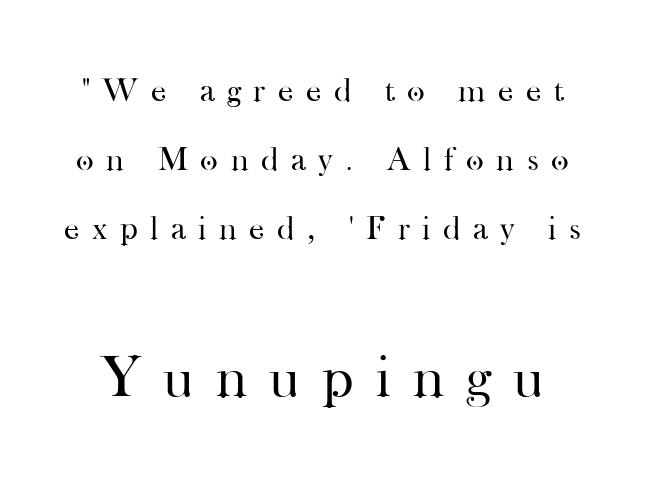
Q: Is the text bold? A: No.
Q: Is the text italic (slanted)? A: No, it is upright.
Q: Is the typeface a serif or a sans-serif typeface? A: Serif.
Q: Is the text underlined? A: No.
Q: Is the spacing between letters normal or unusually wide? A: Unusually wide.
Q: Is the spacing between lines tight, normal or loose? A: Loose.
Q: Which block of text is set in a larger size, the first (top) or the second (bottom)? A: The second (bottom) one.
Q: Width (condensed, normal, or wide)? A: Normal.
Q: Stroke contrast? A: High.
Q: x-height? A: Small.
Q: Monospaced? A: No.
